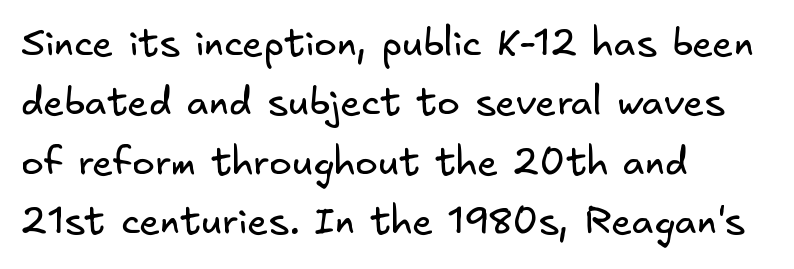
Q: Is the text bold? A: No.
Q: Is the typeface a serif or a sans-serif typeface? A: Sans-serif.
Q: Is the text underlined? A: No.
Q: How is the paragraph aligned? A: Left-aligned.
Q: Is the spacing between letters normal or unusually wide? A: Normal.
Q: Is the spacing between lines tight, normal or loose? A: Normal.
Q: Width (condensed, normal, or wide)? A: Normal.
Q: Stroke contrast? A: Low.
Q: x-height? A: Small.
